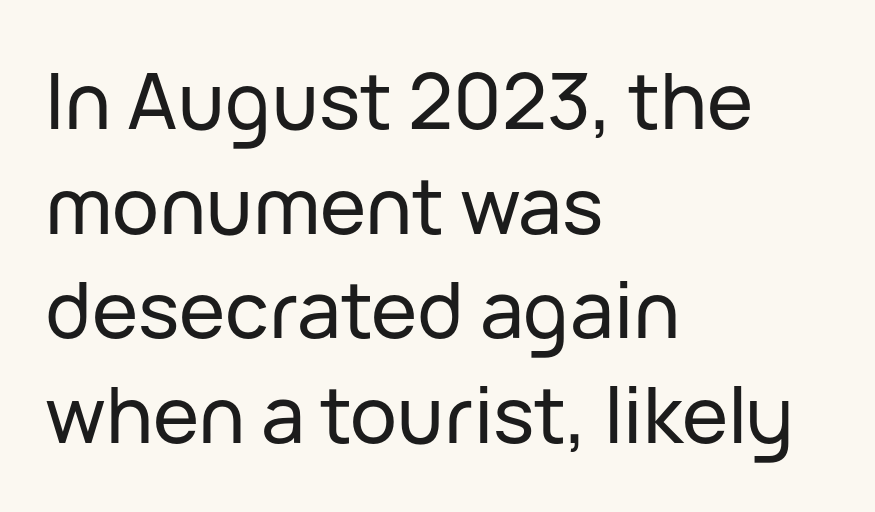
Q: Is the text italic (slanted)? A: No, it is upright.
Q: Is the typeface a serif or a sans-serif typeface? A: Sans-serif.
Q: Is the text underlined? A: No.
Q: How is the paragraph aligned? A: Left-aligned.
Q: Is the spacing between letters normal or unusually wide? A: Normal.
Q: Is the spacing between lines tight, normal or loose? A: Normal.
Q: Width (condensed, normal, or wide)? A: Normal.
Q: Stroke contrast? A: Low.
Q: x-height? A: Medium.
Q: Monospaced? A: No.
